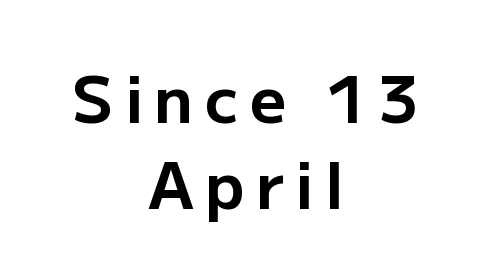
{"serif": "no", "italic": "no", "bold": "yes", "weight": "bold", "width": "normal", "stroke_contrast": "low", "x_height": "medium", "monospaced": "no", "underline": "no", "align": "center", "line_spacing": "normal", "line_spacing_ratio": 1.34, "glyph_px": 64}
